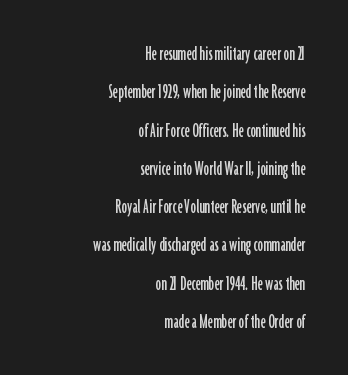
Q: Is the text italic (slanted)? A: No, it is upright.
Q: Is the text underlined? A: No.
Q: How is the paragraph aligned? A: Right-aligned.
Q: Is the spacing between letters normal or unusually wide? A: Normal.
